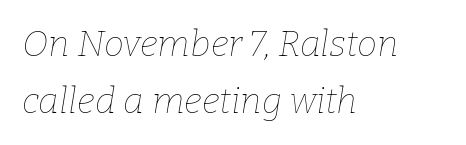
{"italic": "yes", "lean": "right", "slant_degrees": 9, "bold": "no", "weight": "thin", "width": "normal", "stroke_contrast": "low", "x_height": "medium", "monospaced": "no", "underline": "no", "align": "left", "line_spacing": "normal", "line_spacing_ratio": 1.58, "letter_spacing": "normal", "letter_spacing_em": 0.0, "glyph_px": 36}
